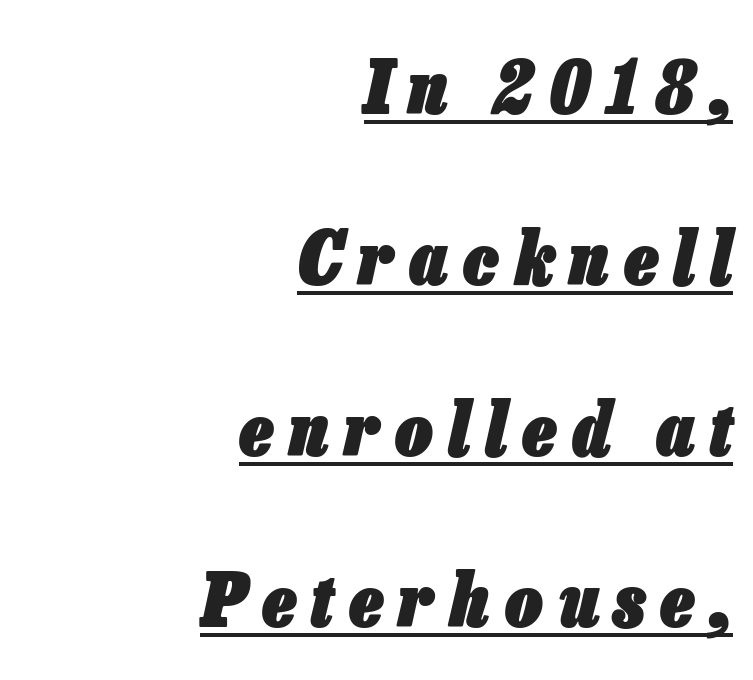
The passage shown is typed in a proportional face where columns would drift. Italic: yes, the glyphs are oblique. The type is letterspaced generously, with wide tracking. A typographer would call this underscored text. These lines stand farther apart than default settings would place them.
